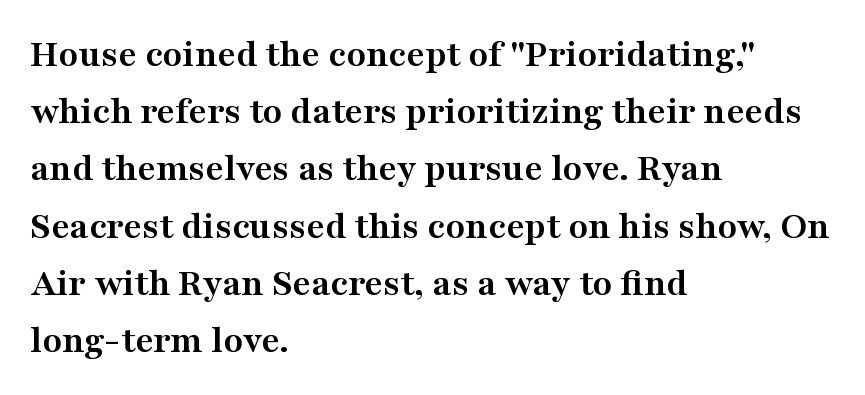
Q: Is the text bold? A: Yes.
Q: Is the text italic (slanted)? A: No, it is upright.
Q: Is the typeface a serif or a sans-serif typeface? A: Serif.
Q: Is the text underlined? A: No.
Q: How is the paragraph aligned? A: Left-aligned.
Q: Is the spacing between letters normal or unusually wide? A: Normal.
Q: Is the spacing between lines tight, normal or loose? A: Normal.
Q: Width (condensed, normal, or wide)? A: Wide.
Q: Stroke contrast? A: Medium.
Q: x-height? A: Medium.
Q: Monospaced? A: No.
